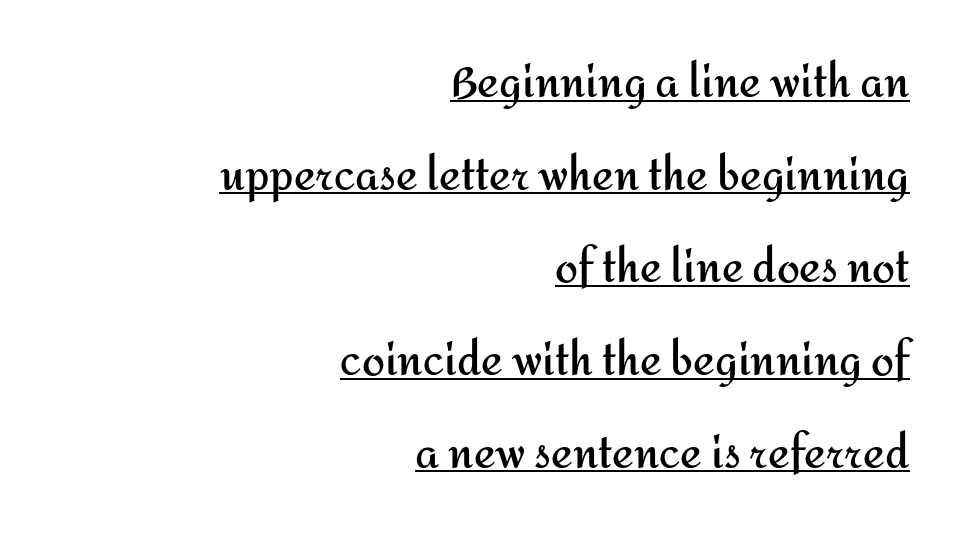
The passage shown is emphatically bold. You could not count columns in this text — the font is proportionally spaced. Vertical strokes here are truly vertical. Does a line run under the words? Yes, clearly.
